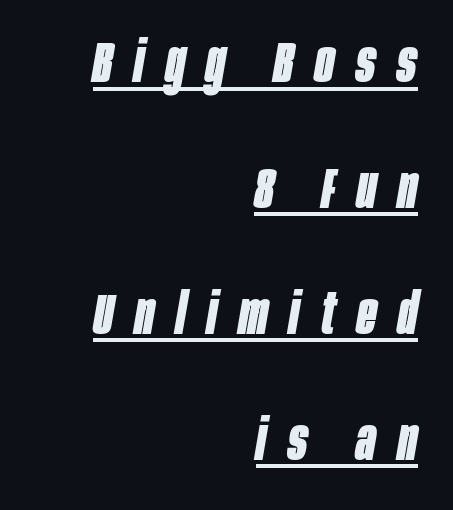
Each line ends at the same right margin while the left side varies. Style check: oblique. This is heavy type, rendered in bold. You can see a thin bar hugging the bottom of the glyphs. Here the designer chose a conventional face with non-uniform glyph widths. Quick note: interline space is abundant.
